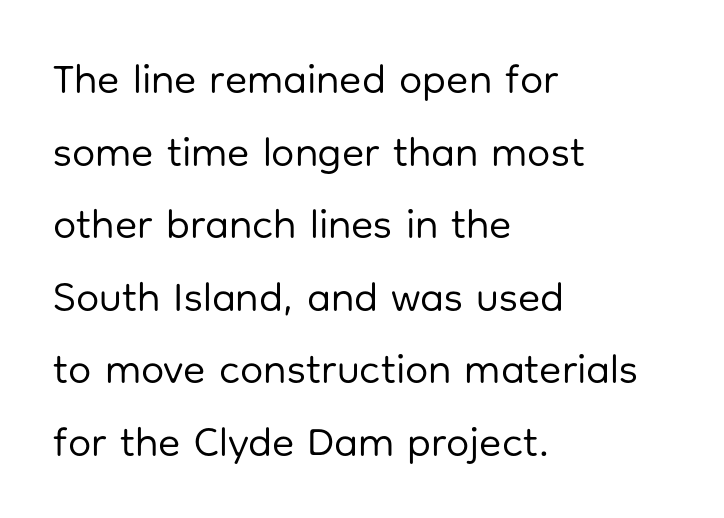
The image shows 41 px regular-weight sans-serif type, upright; set left-aligned, line spacing 1.77x, normal letter spacing, not underlined; low stroke contrast and a medium x-height.
